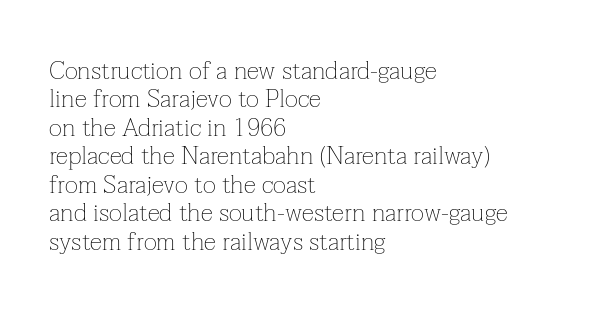
The image shows 25 px text type, upright; set left-aligned, tight line spacing (1.14x), normal letter spacing, not underlined.
